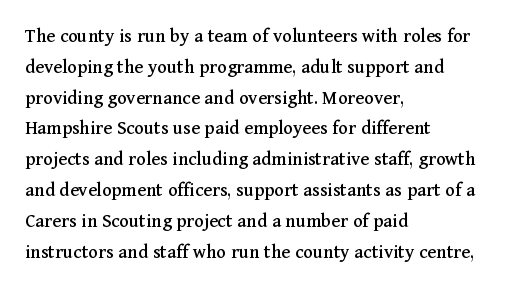
{"italic": "no", "underline": "no", "align": "left", "line_spacing": "normal", "line_spacing_ratio": 1.54, "letter_spacing": "normal", "letter_spacing_em": 0.0, "glyph_px": 20}
